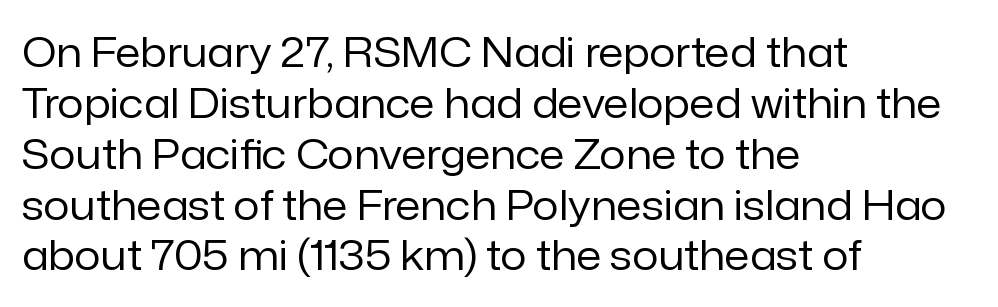
The paragraph has a hard left edge and a soft right edge. Caption: standard tracking, unaltered. Does the type have serifs? No, each stem ends abruptly. You could not count columns in this text — the font is proportionally spaced.
